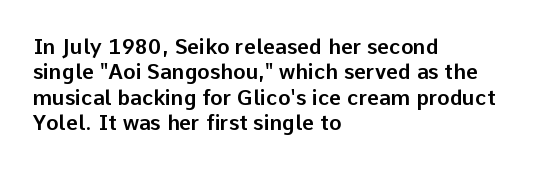
{"italic": "no", "underline": "no", "align": "left", "line_spacing_ratio": 1.21, "letter_spacing": "normal", "letter_spacing_em": 0.0, "glyph_px": 21}
